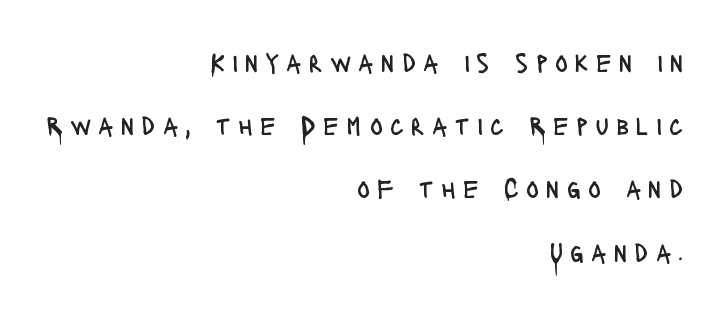
Q: Is the text bold? A: No.
Q: Is the text italic (slanted)? A: No, it is upright.
Q: Is the text underlined? A: No.
Q: How is the paragraph aligned? A: Right-aligned.
Q: Is the spacing between letters normal or unusually wide? A: Unusually wide.
Q: Is the spacing between lines tight, normal or loose? A: Loose.
